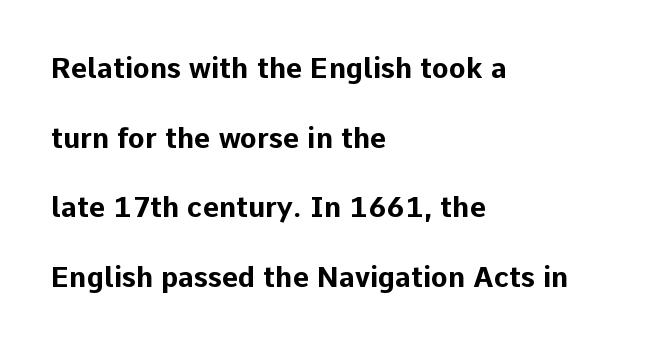
Q: Is the text bold? A: Yes.
Q: Is the text italic (slanted)? A: No, it is upright.
Q: Is the typeface a serif or a sans-serif typeface? A: Sans-serif.
Q: Is the text underlined? A: No.
Q: How is the paragraph aligned? A: Left-aligned.
Q: Is the spacing between letters normal or unusually wide? A: Normal.
Q: Is the spacing between lines tight, normal or loose? A: Loose.
Q: Width (condensed, normal, or wide)? A: Normal.
Q: Stroke contrast? A: Low.
Q: x-height? A: Medium.
Q: Monospaced? A: No.
